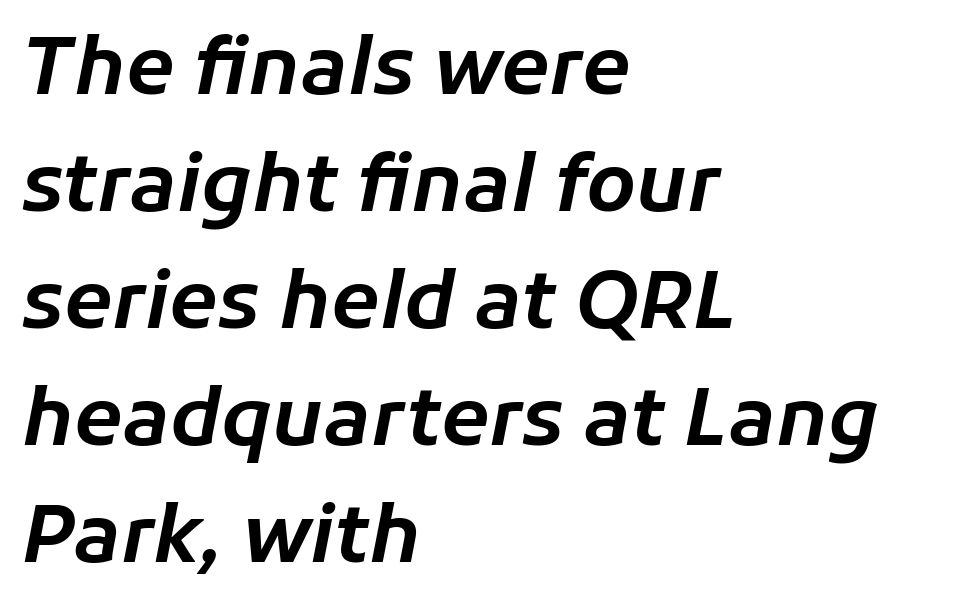
{"italic": "yes", "lean": "right", "slant_degrees": 11, "width": "normal", "stroke_contrast": "low", "x_height": "medium", "monospaced": "no", "underline": "no", "align": "left", "line_spacing": "normal", "line_spacing_ratio": 1.48, "letter_spacing": "normal", "letter_spacing_em": 0.0, "glyph_px": 79}
